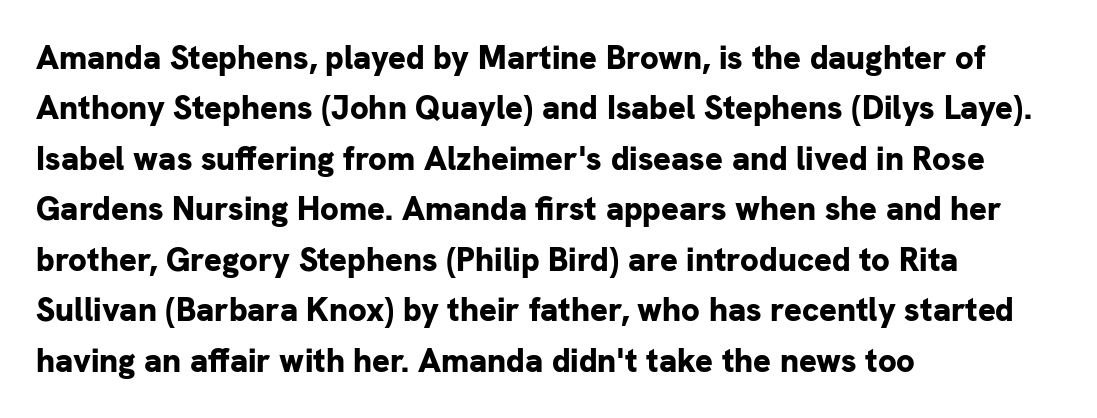
Tracking value appears to be zero — textbook default spacing. The rendering uses a moderate line-height, typical for paragraphs. This is the regular roman posture of the typeface. Nobody drew a line under any word here. Here the designer chose a conventional face with non-uniform glyph widths.
